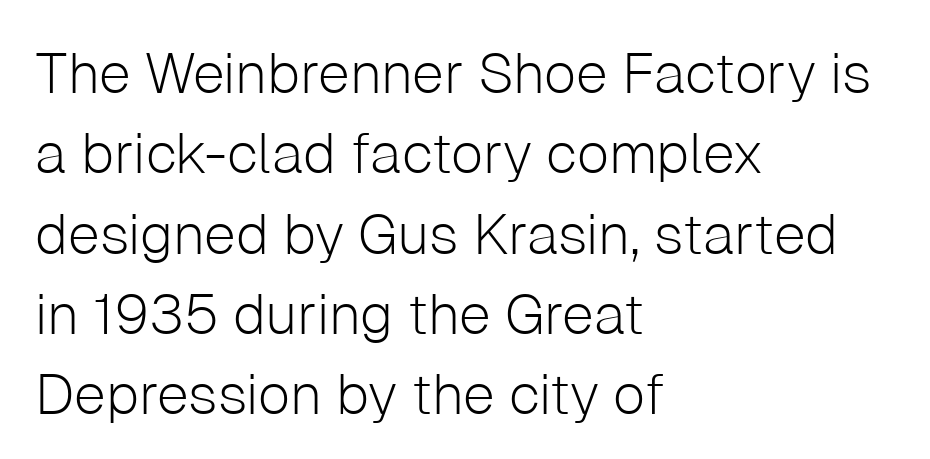
{"serif": "no", "italic": "no", "bold": "no", "weight": "light", "width": "normal", "stroke_contrast": "low", "x_height": "medium", "monospaced": "no", "underline": "no", "align": "left", "line_spacing": "normal", "line_spacing_ratio": 1.41, "letter_spacing": "normal", "letter_spacing_em": 0.0, "glyph_px": 57}
